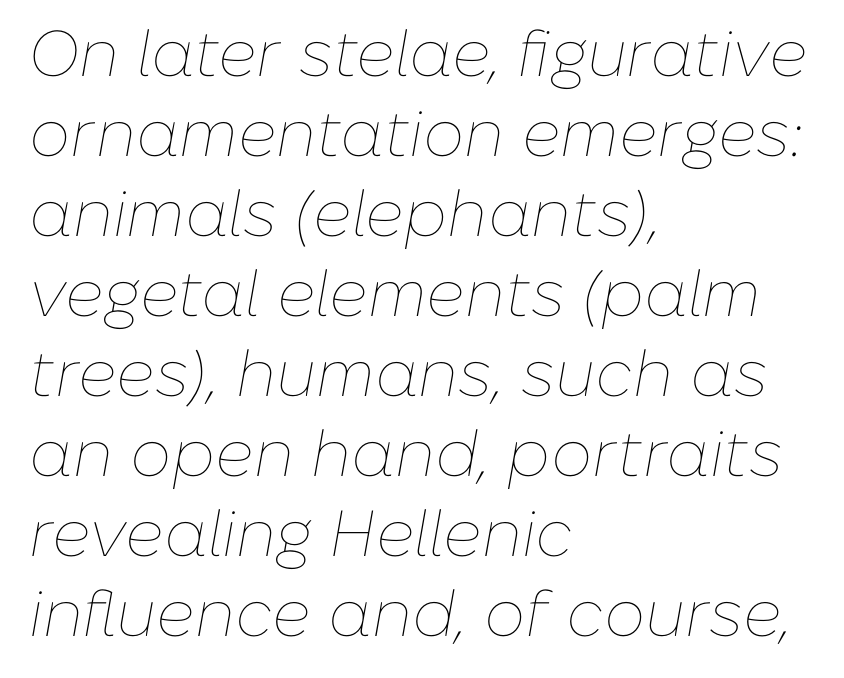
{"italic": "yes", "lean": "right", "slant_degrees": 10, "bold": "no", "weight": "thin", "width": "normal", "stroke_contrast": "low", "x_height": "medium", "monospaced": "no", "underline": "no", "align": "left", "line_spacing_ratio": 1.23, "letter_spacing": "normal", "letter_spacing_em": 0.0, "glyph_px": 65}
